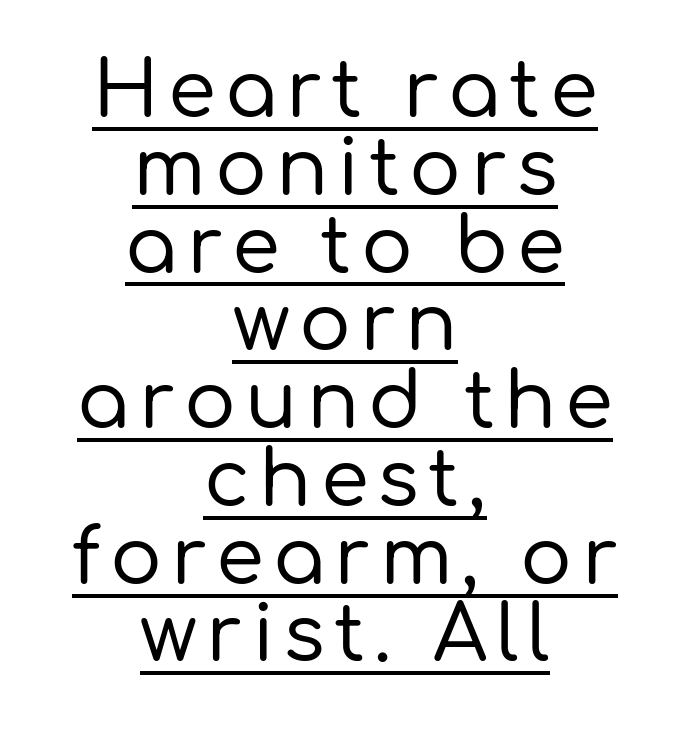
{"serif": "no", "italic": "no", "width": "normal", "stroke_contrast": "low", "x_height": "medium", "monospaced": "no", "underline": "yes", "align": "center", "line_spacing": "tight", "line_spacing_ratio": 1.01, "glyph_px": 77}
